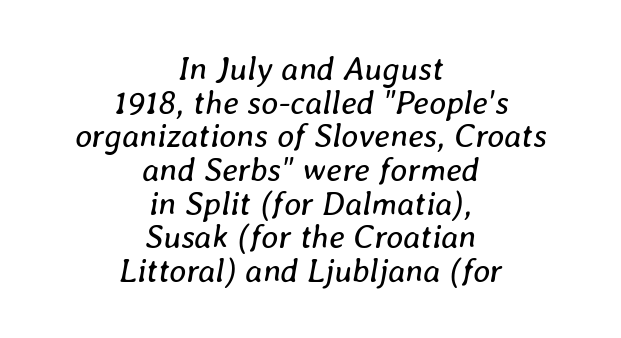
Q: Is the text bold? A: No.
Q: Is the text italic (slanted)? A: Yes, it leans right by about 8 degrees.
Q: Is the text underlined? A: No.
Q: How is the paragraph aligned? A: Centered.
Q: Is the spacing between letters normal or unusually wide? A: Normal.
Q: Is the spacing between lines tight, normal or loose? A: Tight.
Q: Width (condensed, normal, or wide)? A: Normal.
Q: Stroke contrast? A: Low.
Q: x-height? A: Medium.
Q: Monospaced? A: No.
